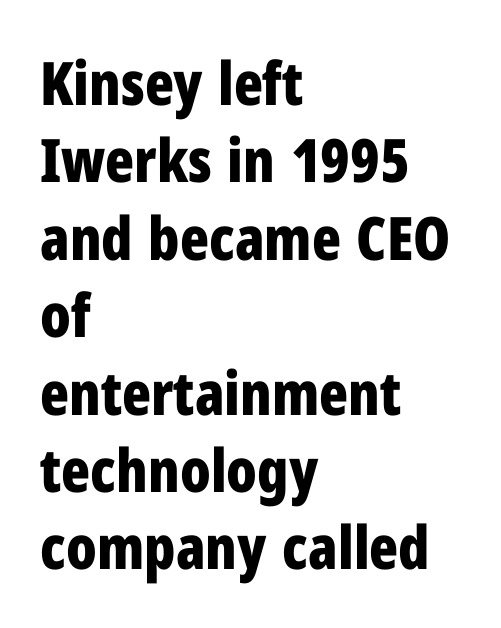
Here the designer chose a conventional face with non-uniform glyph widths. The specimen reads as upright at a glance. Tracking value appears to be zero — textbook default spacing. Every row of glyphs begins at an identical x-position on the left. Letters rest on an invisible, unmarked baseline.
